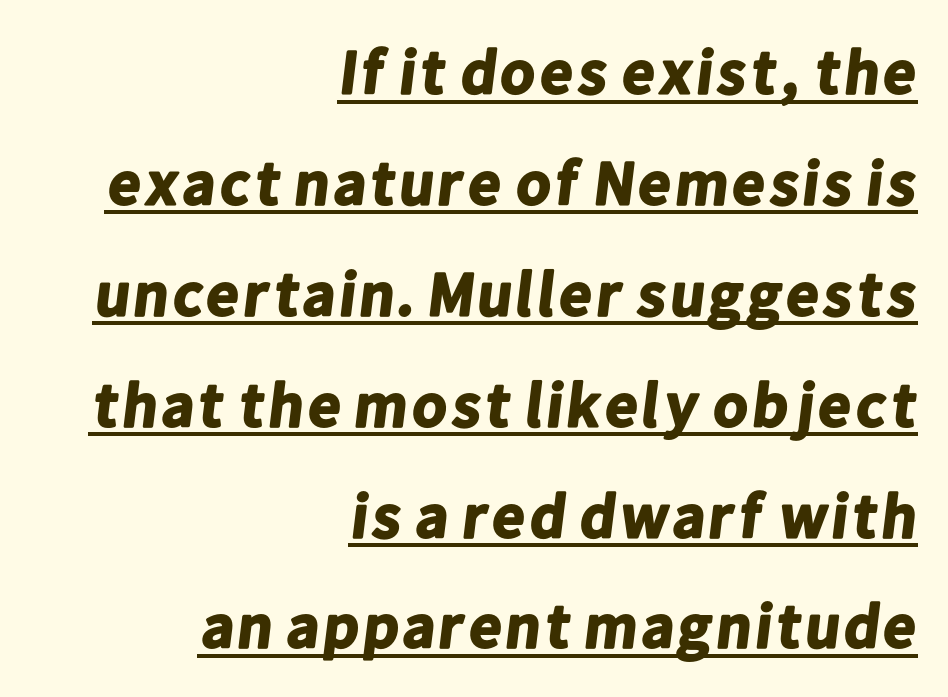
Nope, no serifs anywhere on these letters. Short and long lines alike share a common ending point at right. Varying glyph widths throughout — classic text-font behaviour. The tracking reads as untouched default to a designer's eye.
